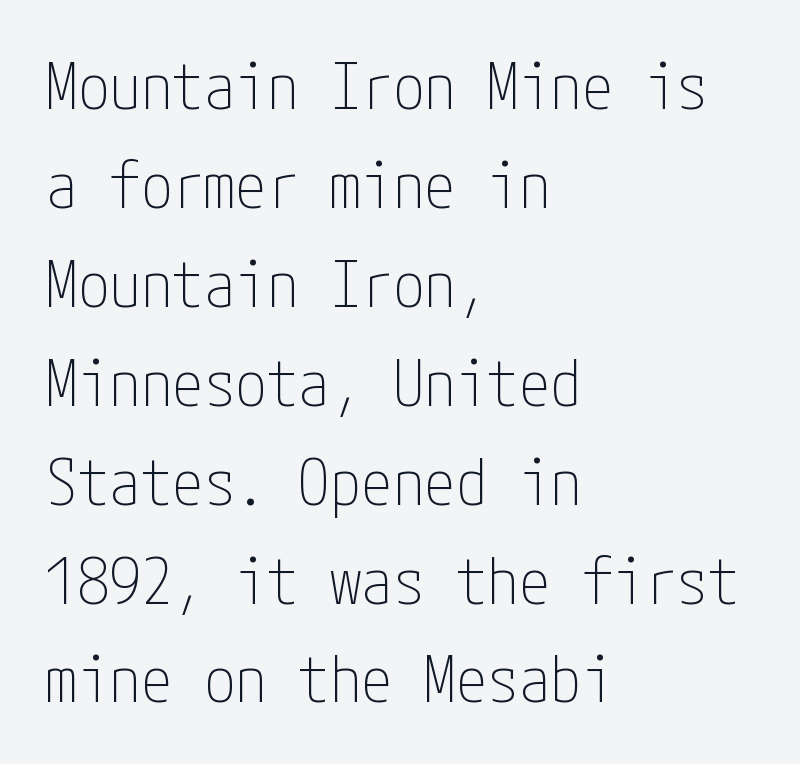
The specimen omits any rule beneath the text block's lines. The typesetter chose a ragged-right arrangement here. Does the leading feel generous? No, just average. The line texture is even and compact thanks to regular tracking. Vertical stems look standard width or narrower in stroke.
